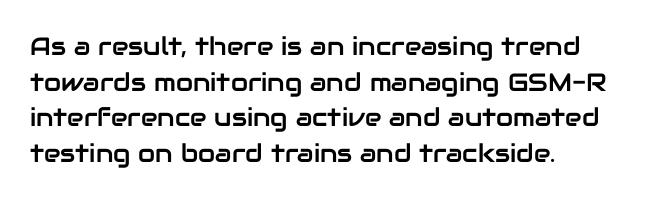
Q: Is the text italic (slanted)? A: No, it is upright.
Q: Is the text underlined? A: No.
Q: How is the paragraph aligned? A: Left-aligned.
Q: Is the spacing between letters normal or unusually wide? A: Normal.
Q: Is the spacing between lines tight, normal or loose? A: Normal.
